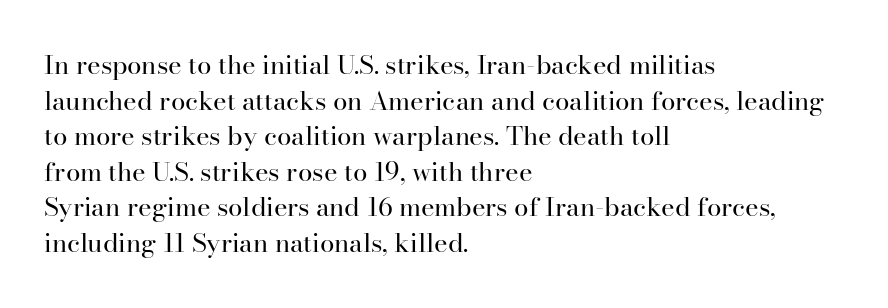
{"italic": "no", "bold": "no", "underline": "no", "align": "left", "line_spacing": "normal", "line_spacing_ratio": 1.37, "letter_spacing": "normal", "letter_spacing_em": 0.0, "glyph_px": 26}
